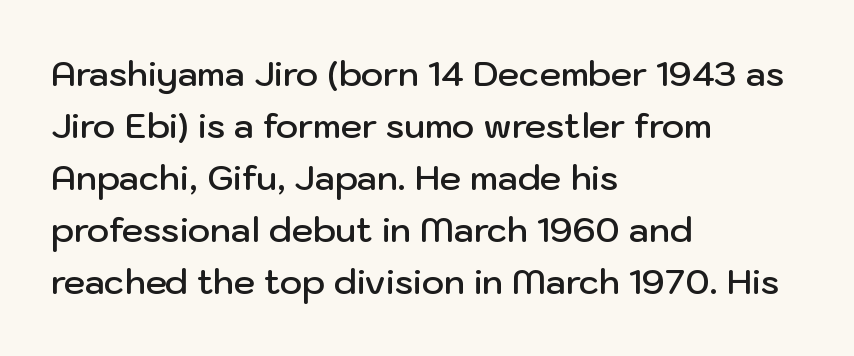
{"serif": "no", "italic": "no", "bold": "semi", "weight": "semibold", "width": "normal", "stroke_contrast": "low", "x_height": "medium", "monospaced": "no", "underline": "no", "align": "left", "line_spacing": "normal", "line_spacing_ratio": 1.53, "letter_spacing": "normal", "letter_spacing_em": 0.0, "glyph_px": 34}
